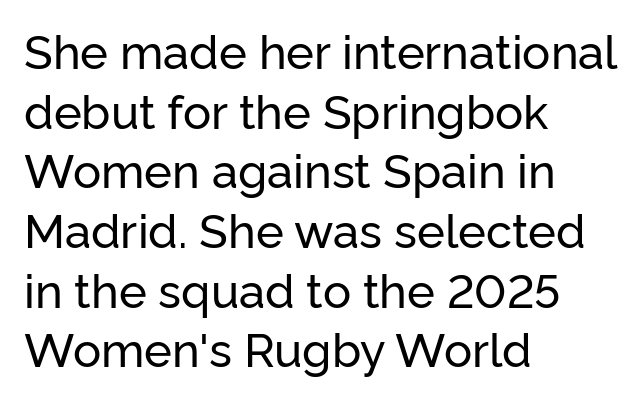
The image shows 47 px sans-serif type, upright; set left-aligned, normal line spacing (1.27x), normal letter spacing, not underlined; low stroke contrast and a medium x-height.
